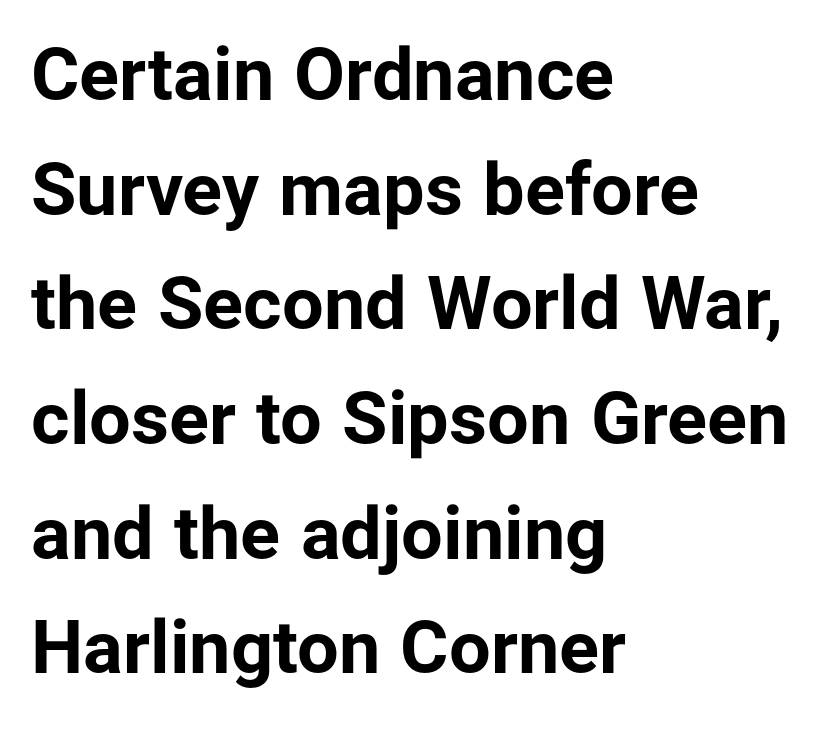
Q: Is the text bold? A: Yes.
Q: Is the text italic (slanted)? A: No, it is upright.
Q: Is the typeface a serif or a sans-serif typeface? A: Sans-serif.
Q: Is the text underlined? A: No.
Q: How is the paragraph aligned? A: Left-aligned.
Q: Is the spacing between letters normal or unusually wide? A: Normal.
Q: Is the spacing between lines tight, normal or loose? A: Normal.
Q: Width (condensed, normal, or wide)? A: Normal.
Q: Stroke contrast? A: Low.
Q: x-height? A: Medium.
Q: Monospaced? A: No.
